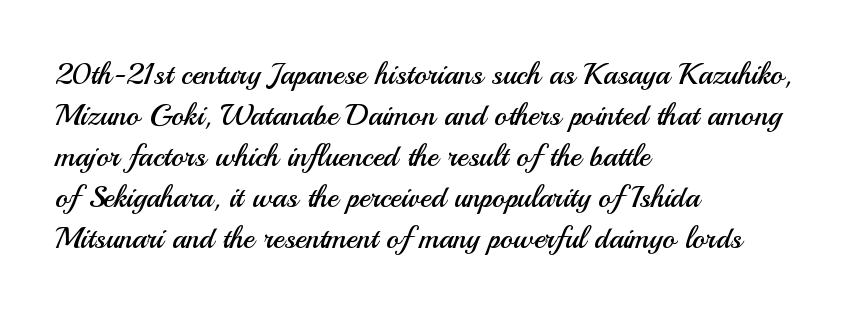
Has an underline been added? It has not. Vertically, the passage feels balanced, rows spaced as you'd expect. Nobody touched the tracking dial on this one. Line beginnings align vertically; line endings do not. The face used here is proportionally spaced, like ordinary book or web type.
